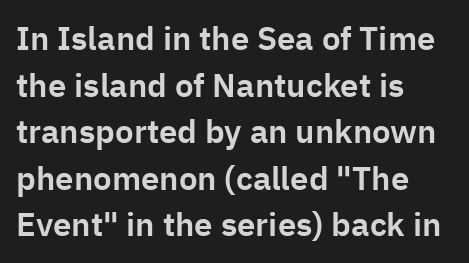
{"serif": "no", "italic": "no", "width": "normal", "stroke_contrast": "low", "x_height": "medium", "monospaced": "no", "underline": "no", "align": "left", "line_spacing": "normal", "line_spacing_ratio": 1.41, "letter_spacing": "normal", "letter_spacing_em": 0.0, "glyph_px": 33}
